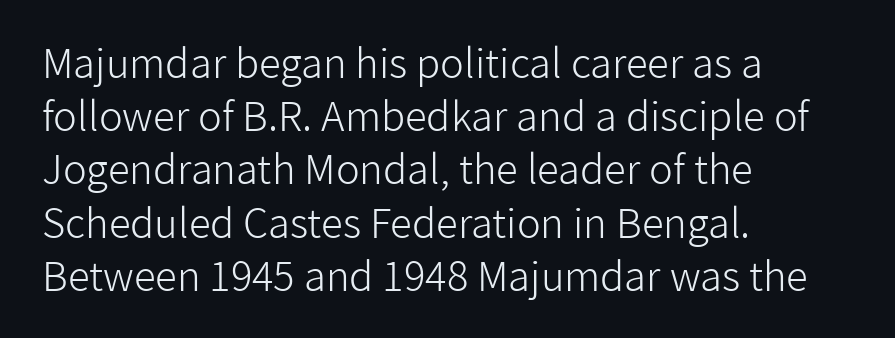
The image shows 40 px light sans-serif type, upright; set left-aligned, normal line spacing (1.33x), normal letter spacing, not underlined; low stroke contrast and a medium x-height.
